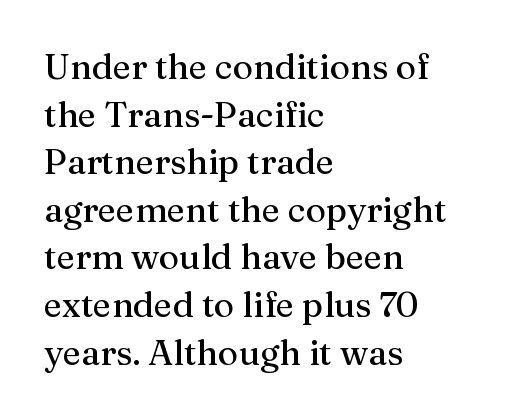
{"serif": "yes", "italic": "no", "width": "normal", "stroke_contrast": "medium", "x_height": "medium", "monospaced": "no", "underline": "no", "align": "left", "line_spacing": "normal", "line_spacing_ratio": 1.36, "letter_spacing": "normal", "letter_spacing_em": 0.0, "glyph_px": 35}
